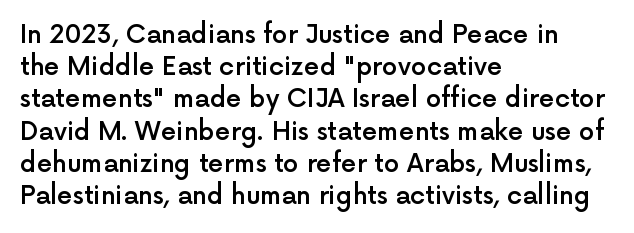
{"italic": "no", "bold": "semi", "underline": "no", "align": "left", "line_spacing": "normal", "line_spacing_ratio": 1.29, "letter_spacing": "normal", "letter_spacing_em": 0.0, "glyph_px": 25}
